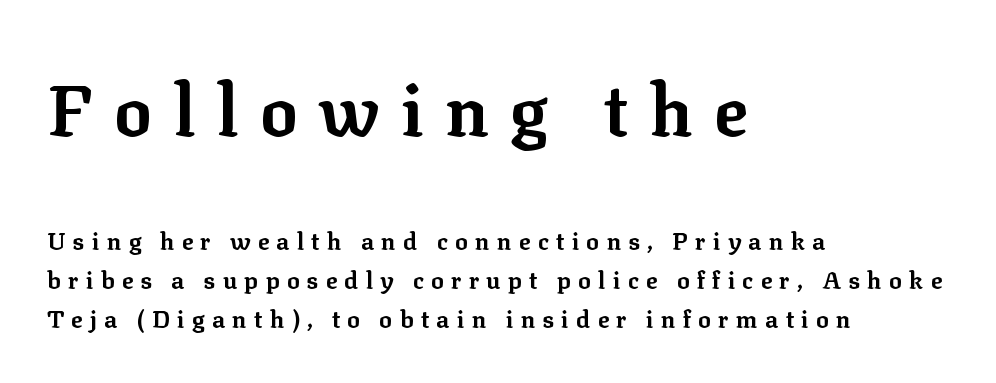
{"serif": "yes", "italic": "no", "bold": "yes", "weight": "bold", "width": "normal", "stroke_contrast": "low", "x_height": "medium", "monospaced": "no", "underline": "no", "align": "left", "line_spacing": "normal", "line_spacing_ratio": 1.62, "letter_spacing": "wide", "letter_spacing_em": 0.3, "larger_block": "first", "size_ratio": 2.96, "glyph_px": 71}
